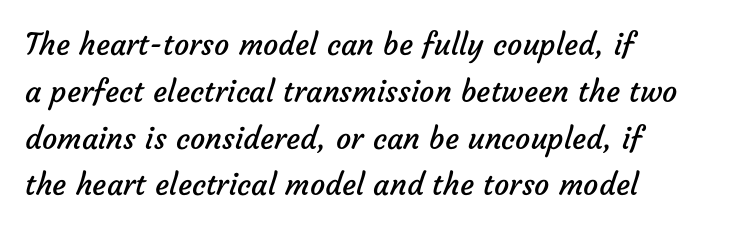
{"serif": "no", "bold": "no", "weight": "regular", "width": "normal", "stroke_contrast": "low", "x_height": "medium", "monospaced": "no", "underline": "no", "align": "left", "line_spacing": "normal", "line_spacing_ratio": 1.56, "letter_spacing": "normal", "letter_spacing_em": 0.0, "glyph_px": 30}
